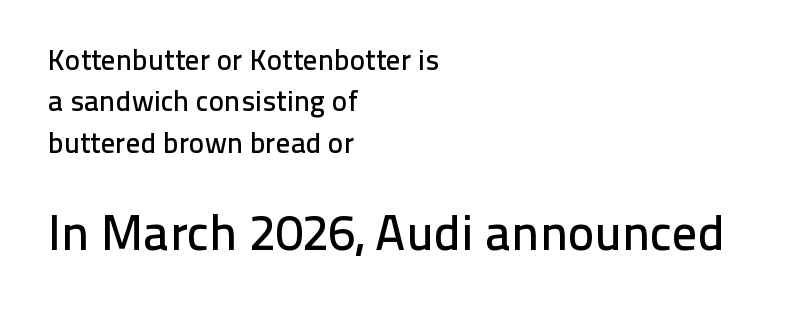
Q: Is the text italic (slanted)? A: No, it is upright.
Q: Is the typeface a serif or a sans-serif typeface? A: Sans-serif.
Q: Is the text underlined? A: No.
Q: How is the paragraph aligned? A: Left-aligned.
Q: Is the spacing between letters normal or unusually wide? A: Normal.
Q: Is the spacing between lines tight, normal or loose? A: Normal.
Q: Which block of text is set in a larger size, the first (top) or the second (bottom)? A: The second (bottom) one.
Q: Width (condensed, normal, or wide)? A: Normal.
Q: Stroke contrast? A: Low.
Q: x-height? A: Medium.
Q: Monospaced? A: No.
